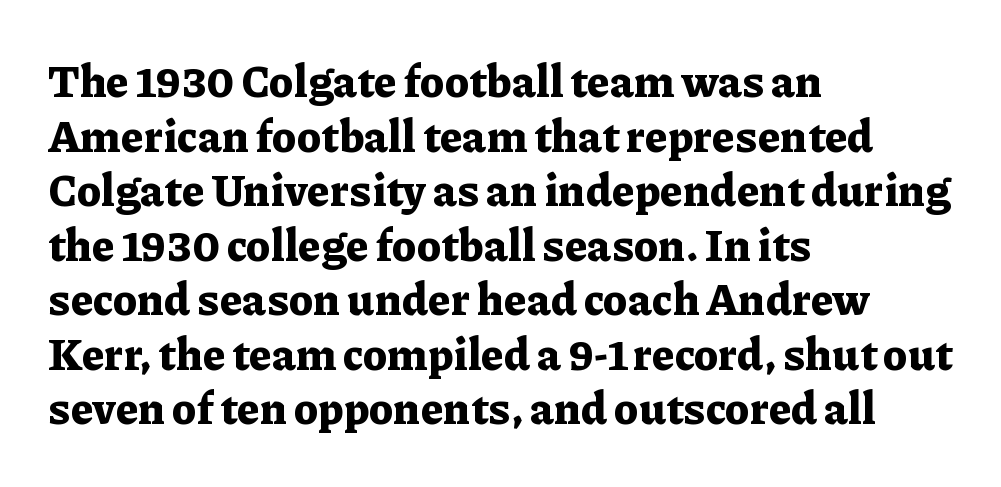
Plain, unruled lines of type. Reading down the block, your eye returns to a fixed left position each line. Between one letter and the next there's only the usual sliver of space. The face used here is proportionally spaced, like ordinary book or web type.
